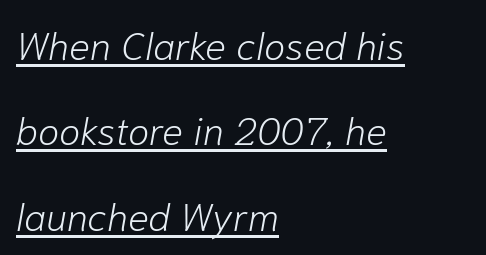
{"italic": "yes", "lean": "right", "slant_degrees": 10, "bold": "no", "weight": "light", "width": "normal", "stroke_contrast": "low", "x_height": "medium", "monospaced": "no", "underline": "yes", "align": "left", "line_spacing": "loose", "line_spacing_ratio": 2.19, "letter_spacing": "normal", "letter_spacing_em": 0.0, "glyph_px": 39}
